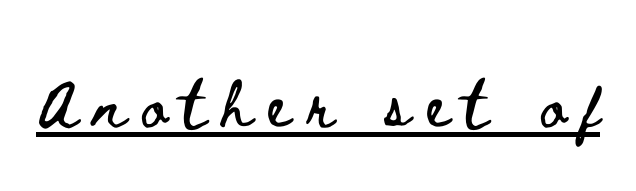
Here the designer chose a conventional face with non-uniform glyph widths. Decoration check: the copy is underlined. Each word looks stretched out because of the extra space between its letters.
